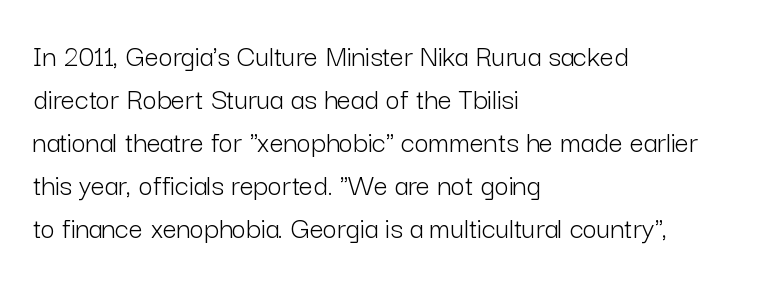
The passage is arranged the way most books set body copy — flush left. The typography opts for an upright posture over an oblique one. The letters look calm and open, with moderate or lighter stems. The specimen omits any rule beneath the text block's lines. These lines are composed in type without serifs. How are the letters spaced? Ordinarily, with no added tracking.
